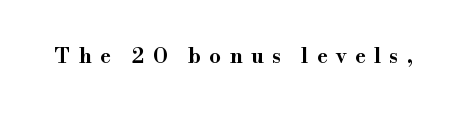
The image shows 21 px text type, upright; set unusually wide letter spacing (+0.4 em), not underlined.
